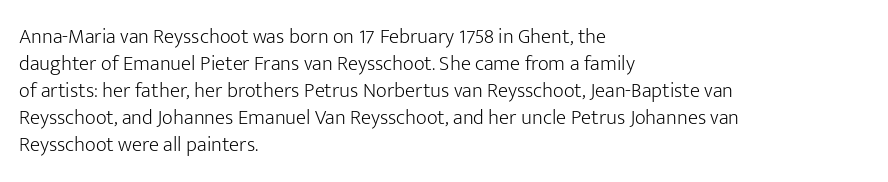
Q: Is the text bold? A: No.
Q: Is the text italic (slanted)? A: No, it is upright.
Q: Is the text underlined? A: No.
Q: How is the paragraph aligned? A: Left-aligned.
Q: Is the spacing between letters normal or unusually wide? A: Normal.
Q: Is the spacing between lines tight, normal or loose? A: Normal.
